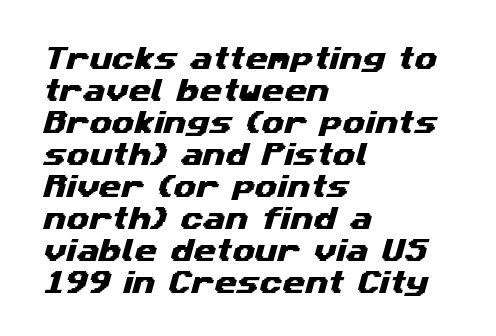
The image shows 26 px text type; set left-aligned, line spacing 1.23x, normal letter spacing, not underlined.
